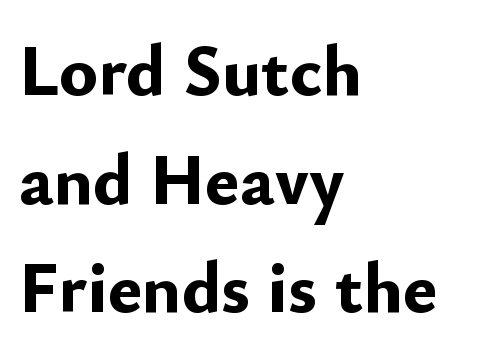
Q: Is the text bold? A: Yes.
Q: Is the text italic (slanted)? A: No, it is upright.
Q: Is the typeface a serif or a sans-serif typeface? A: Sans-serif.
Q: Is the text underlined? A: No.
Q: How is the paragraph aligned? A: Left-aligned.
Q: Is the spacing between letters normal or unusually wide? A: Normal.
Q: Is the spacing between lines tight, normal or loose? A: Normal.
Q: Width (condensed, normal, or wide)? A: Normal.
Q: Stroke contrast? A: Low.
Q: x-height? A: Small.
Q: Monospaced? A: No.
